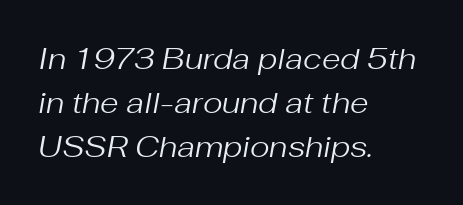
{"italic": "yes", "lean": "right", "slant_degrees": 10, "bold": "no", "weight": "regular", "width": "normal", "stroke_contrast": "medium", "x_height": "medium", "monospaced": "no", "underline": "no", "align": "left", "line_spacing": "normal", "line_spacing_ratio": 1.47, "letter_spacing": "normal", "letter_spacing_em": 0.0, "glyph_px": 30}
